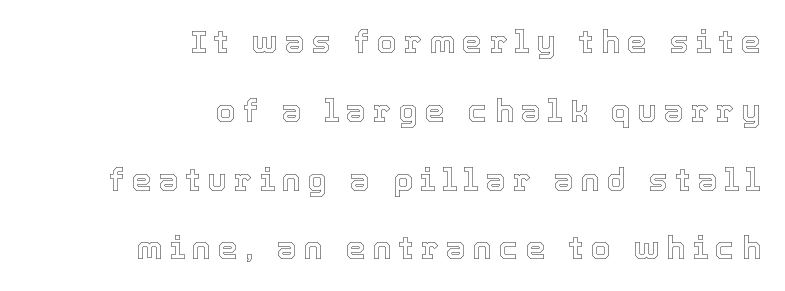
{"italic": "no", "width": "normal", "x_height": "medium", "monospaced": "no", "underline": "no", "align": "right", "line_spacing": "loose", "line_spacing_ratio": 2.15, "letter_spacing": "wide", "letter_spacing_em": 0.22, "glyph_px": 32}
